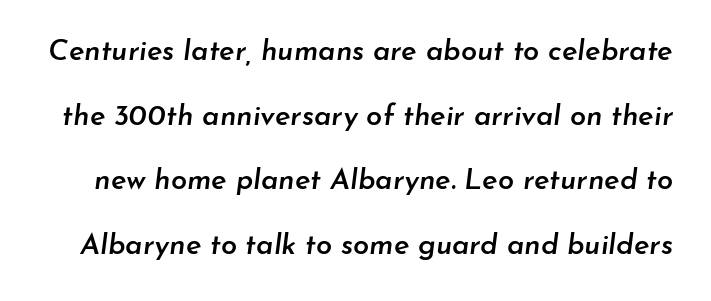
{"italic": "yes", "lean": "right", "slant_degrees": 7, "bold": "semi", "weight": "semibold", "width": "normal", "stroke_contrast": "low", "x_height": "small", "monospaced": "no", "underline": "no", "line_spacing": "loose", "line_spacing_ratio": 2.23, "letter_spacing": "normal", "letter_spacing_em": 0.0, "glyph_px": 29}
